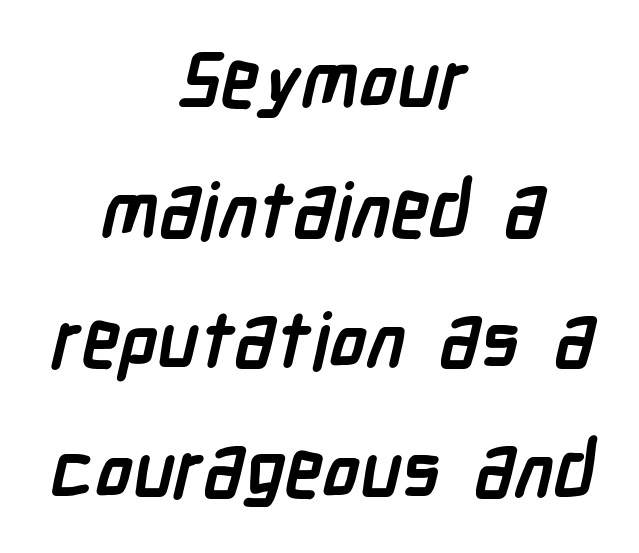
The image shows 77 px semibold, condensed sans-serif type; set centered, normal line spacing (1.69x), normal letter spacing, not underlined; low stroke contrast and a medium x-height.
